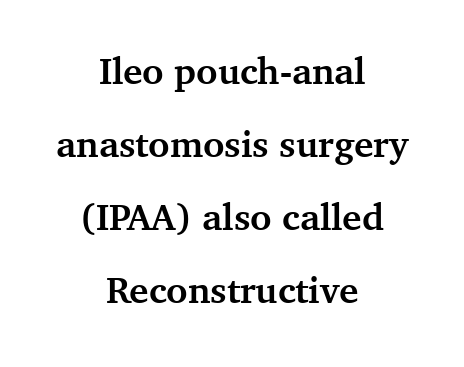
Q: Is the text bold? A: Yes.
Q: Is the text italic (slanted)? A: No, it is upright.
Q: Is the typeface a serif or a sans-serif typeface? A: Serif.
Q: Is the text underlined? A: No.
Q: How is the paragraph aligned? A: Centered.
Q: Is the spacing between letters normal or unusually wide? A: Normal.
Q: Is the spacing between lines tight, normal or loose? A: Loose.
Q: Width (condensed, normal, or wide)? A: Normal.
Q: Stroke contrast? A: Medium.
Q: x-height? A: Medium.
Q: Monospaced? A: No.
